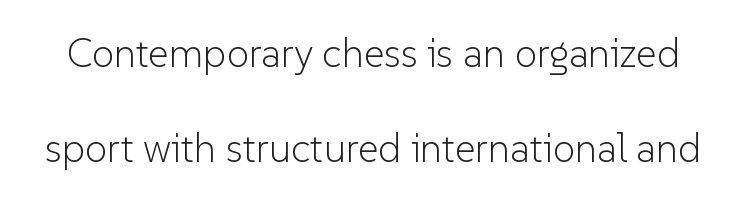
No heavy texture on the line: the type isn't bold. There is no visible air inserted between adjacent glyphs. In terms of posture, this sample is upright. Reading down the column, the eye jumps a long way to each next line. Type style note: lacks serifs.
